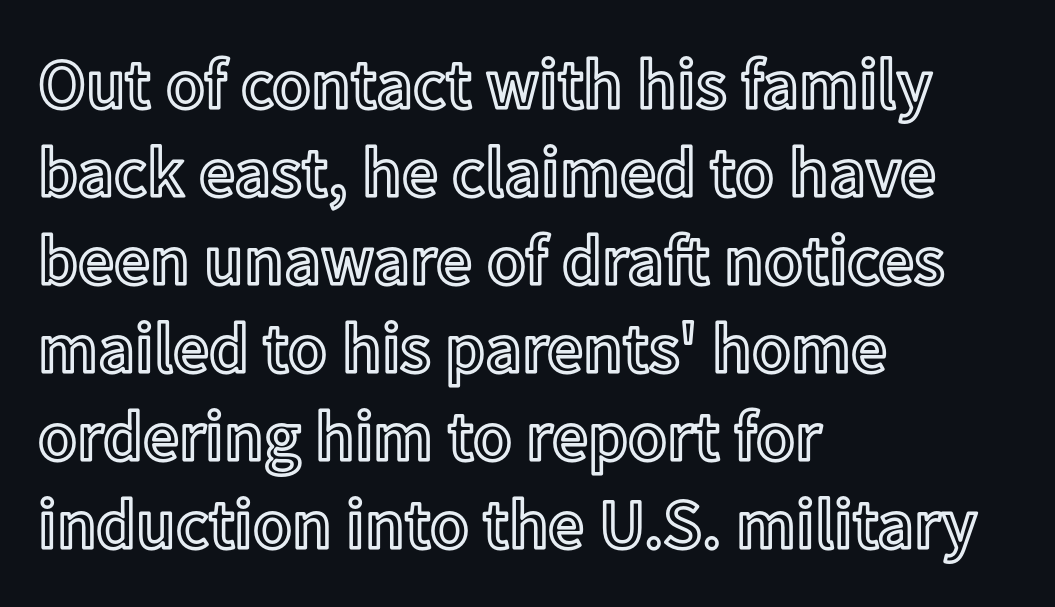
Q: Is the text italic (slanted)? A: No, it is upright.
Q: Is the text underlined? A: No.
Q: How is the paragraph aligned? A: Left-aligned.
Q: Is the spacing between letters normal or unusually wide? A: Normal.
Q: Width (condensed, normal, or wide)? A: Normal.
Q: x-height? A: Medium.
Q: Monospaced? A: No.
